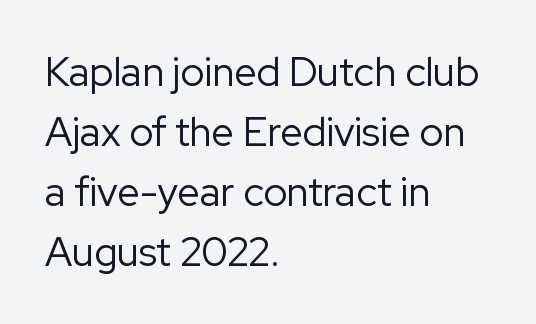
{"serif": "no", "italic": "no", "bold": "no", "weight": "regular", "width": "normal", "stroke_contrast": "low", "x_height": "medium", "monospaced": "no", "underline": "no", "align": "left", "line_spacing": "normal", "line_spacing_ratio": 1.5, "letter_spacing": "normal", "letter_spacing_em": 0.0, "glyph_px": 40}
